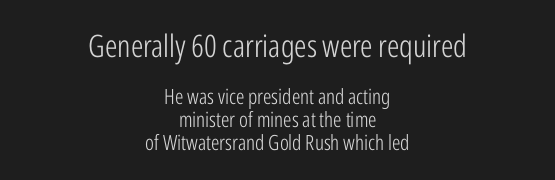
A typesetter would mark this as roman, not italic. The passage shown is typed in a proportional face where columns would drift. Tracking here is standard; glyphs follow each other at the usual distance. You could barely slide anything between these rows.
